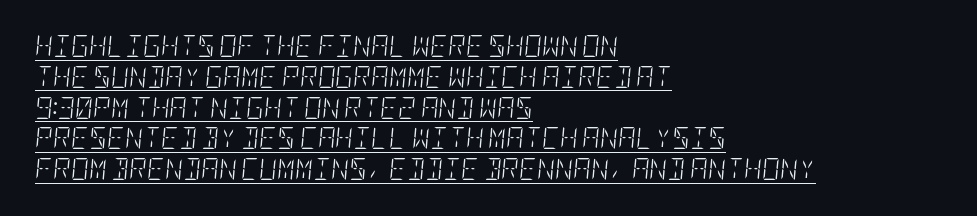
Q: Is the text bold? A: No.
Q: Is the text italic (slanted)? A: Yes, it leans right by about 5 degrees.
Q: Is the text underlined? A: Yes.
Q: How is the paragraph aligned? A: Left-aligned.
Q: Is the spacing between letters normal or unusually wide? A: Normal.
Q: Is the spacing between lines tight, normal or loose? A: Normal.
